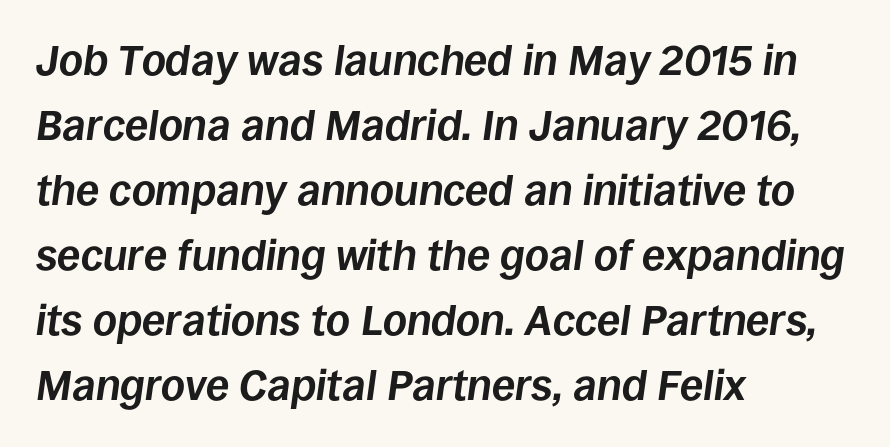
A student would call this left alignment; a typographer would say flush left, rag right. Is there much room between lines? A standard amount, neither cramped nor airy. This sample uses an oblique cut, with every glyph tilted off the vertical. Each word holds together tightly as a unit, with standard inter-letter gaps.
